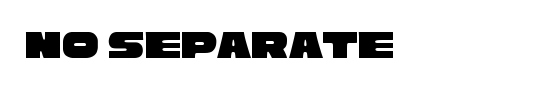
Q: Is the typeface a serif or a sans-serif typeface? A: Sans-serif.
Q: Is the text underlined? A: No.
Q: Is the spacing between letters normal or unusually wide? A: Normal.
Q: Width (condensed, normal, or wide)? A: Wide.
Q: Stroke contrast? A: Low.
Q: x-height? A: Large.
Q: Monospaced? A: No.
